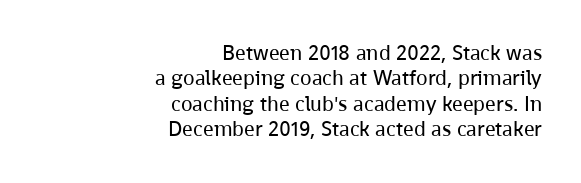
{"italic": "no", "bold": "no", "underline": "no", "align": "right", "line_spacing_ratio": 1.21, "letter_spacing": "normal", "letter_spacing_em": 0.0, "glyph_px": 21}
